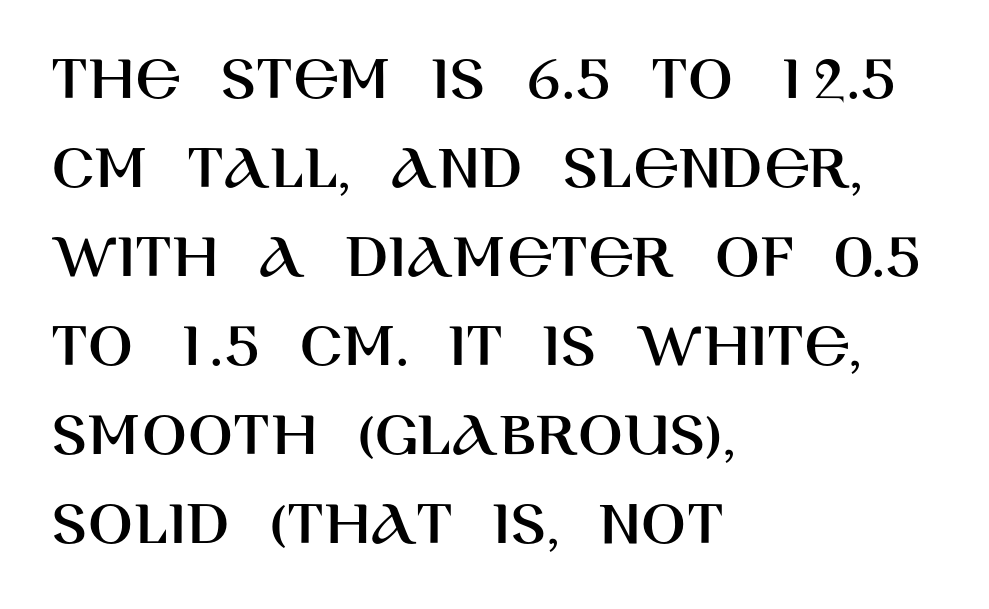
The image shows 66 px sans-serif type, upright; set left-aligned, normal line spacing (1.35x), normal letter spacing, not underlined; high stroke contrast and a large x-height.
